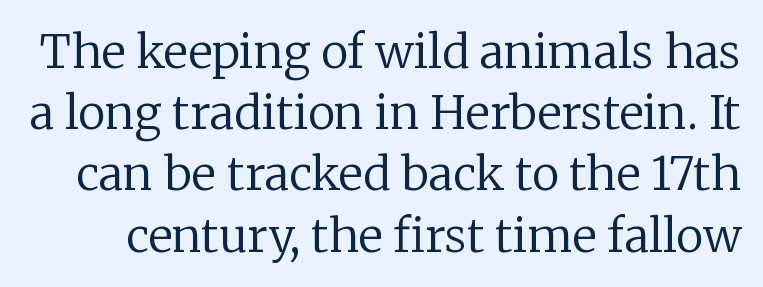
Q: Is the text bold? A: No.
Q: Is the text italic (slanted)? A: No, it is upright.
Q: Is the typeface a serif or a sans-serif typeface? A: Serif.
Q: Is the text underlined? A: No.
Q: Is the spacing between letters normal or unusually wide? A: Normal.
Q: Is the spacing between lines tight, normal or loose? A: Normal.
Q: Width (condensed, normal, or wide)? A: Normal.
Q: Stroke contrast? A: Low.
Q: x-height? A: Medium.
Q: Monospaced? A: No.
